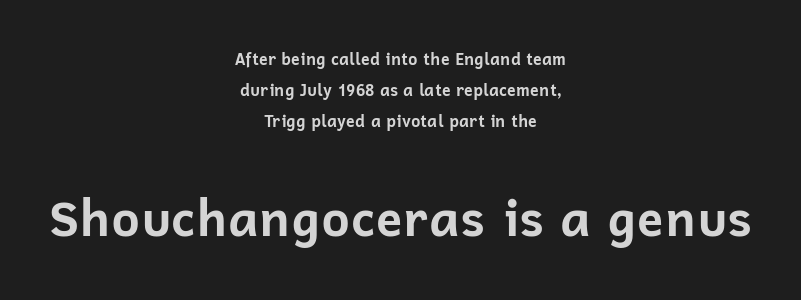
Q: Is the text bold? A: Yes.
Q: Is the text italic (slanted)? A: No, it is upright.
Q: Is the typeface a serif or a sans-serif typeface? A: Sans-serif.
Q: Is the text underlined? A: No.
Q: How is the paragraph aligned? A: Centered.
Q: Is the spacing between letters normal or unusually wide? A: Normal.
Q: Is the spacing between lines tight, normal or loose? A: Loose.
Q: Which block of text is set in a larger size, the first (top) or the second (bottom)? A: The second (bottom) one.
Q: Width (condensed, normal, or wide)? A: Normal.
Q: Stroke contrast? A: Low.
Q: x-height? A: Medium.
Q: Monospaced? A: No.
